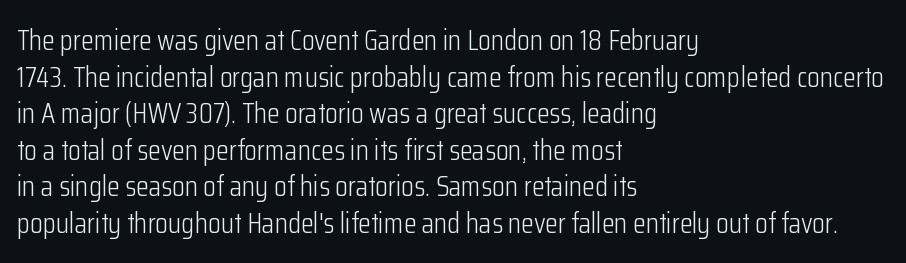
Q: Is the text bold? A: No.
Q: Is the text italic (slanted)? A: No, it is upright.
Q: Is the typeface a serif or a sans-serif typeface? A: Sans-serif.
Q: Is the text underlined? A: No.
Q: How is the paragraph aligned? A: Left-aligned.
Q: Is the spacing between letters normal or unusually wide? A: Normal.
Q: Is the spacing between lines tight, normal or loose? A: Normal.
Q: Width (condensed, normal, or wide)? A: Condensed.
Q: Stroke contrast? A: Low.
Q: x-height? A: Medium.
Q: Monospaced? A: No.
